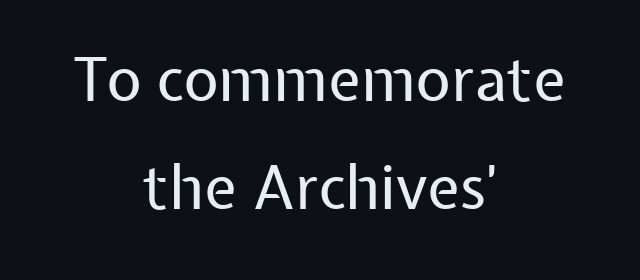
The image shows 61 px regular-weight sans-serif type, upright; set centered, line spacing 1.77x, normal letter spacing, not underlined; low stroke contrast and a medium x-height.
